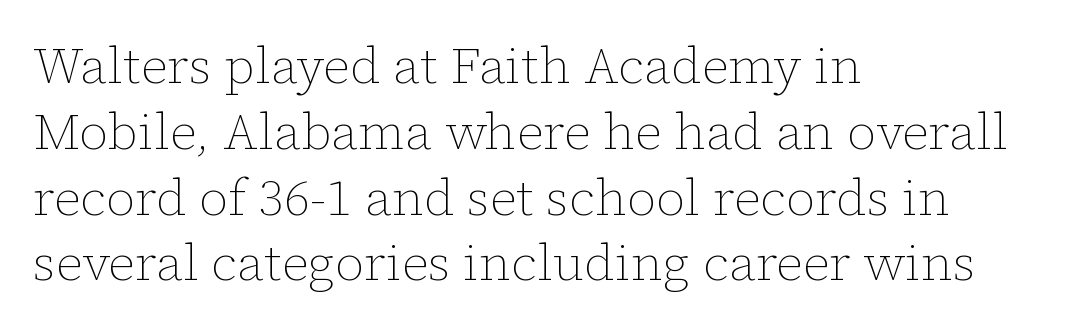
Letters have the restrained weight of plain body copy at most. Leading matches the norm, producing a regular column. Beneath every word, the page is bare. These lines were composed using upright roman letters. These lines stack with their left ends in a neat column. How are the letters spaced? Ordinarily, with no added tracking.
